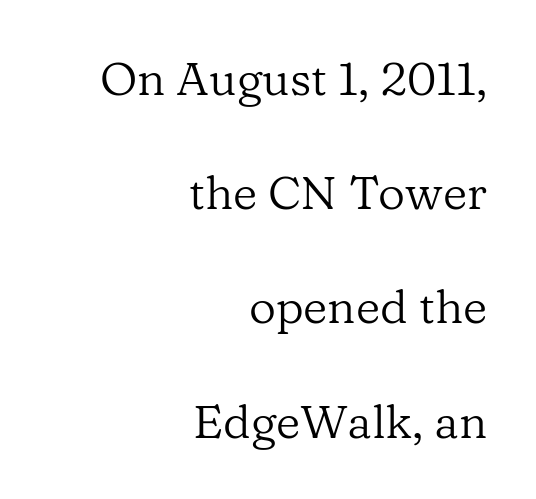
Q: Is the text bold? A: No.
Q: Is the text italic (slanted)? A: No, it is upright.
Q: Is the typeface a serif or a sans-serif typeface? A: Serif.
Q: Is the text underlined? A: No.
Q: How is the paragraph aligned? A: Right-aligned.
Q: Is the spacing between letters normal or unusually wide? A: Normal.
Q: Is the spacing between lines tight, normal or loose? A: Loose.
Q: Width (condensed, normal, or wide)? A: Normal.
Q: Stroke contrast? A: Low.
Q: x-height? A: Medium.
Q: Monospaced? A: No.
